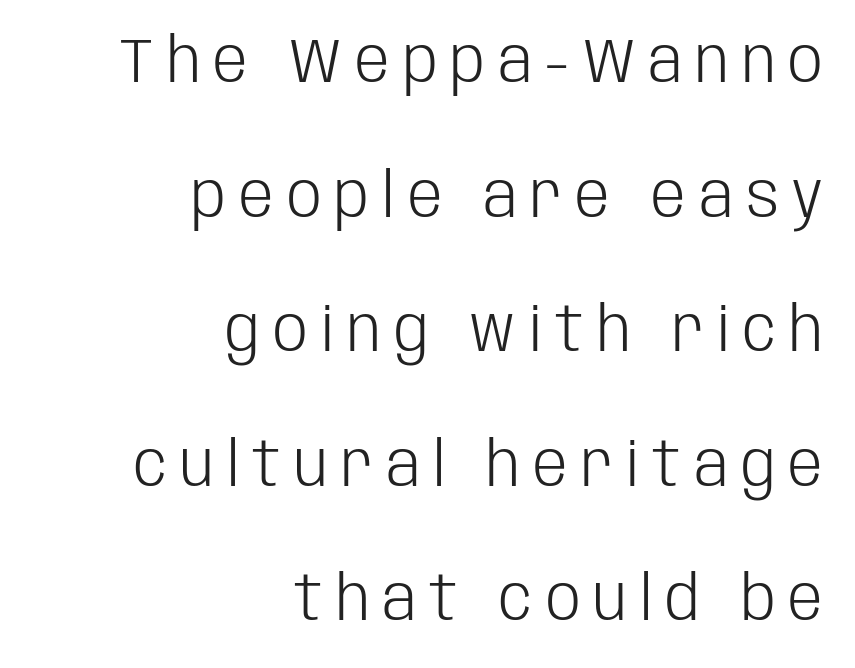
{"serif": "no", "italic": "no", "bold": "no", "weight": "light", "width": "condensed", "stroke_contrast": "low", "x_height": "large", "monospaced": "no", "underline": "no", "align": "right", "line_spacing": "loose", "line_spacing_ratio": 2.17, "letter_spacing": "wide", "letter_spacing_em": 0.21, "glyph_px": 62}
